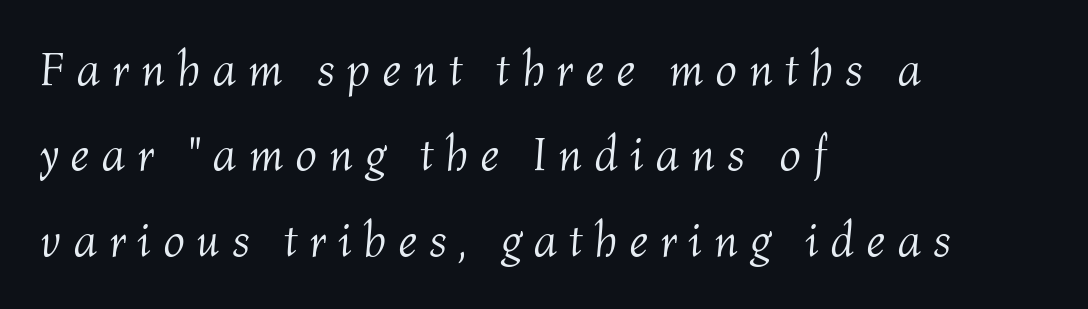
Q: Is the text bold? A: No.
Q: Is the text italic (slanted)? A: Yes, it leans right by about 4 degrees.
Q: Is the text underlined? A: No.
Q: How is the paragraph aligned? A: Left-aligned.
Q: Is the spacing between letters normal or unusually wide? A: Unusually wide.
Q: Width (condensed, normal, or wide)? A: Normal.
Q: Stroke contrast? A: Medium.
Q: x-height? A: Medium.
Q: Monospaced? A: No.
